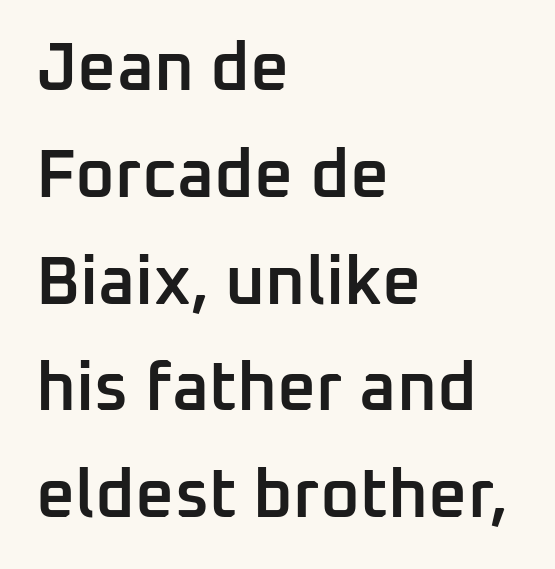
Character widths vary here, with narrow letters taking less room than wide ones. Spacing between characters is what you'd get straight out of the box. Honestly, there is no underline to notice here at all. Check where the strokes stop: nothing finishes them off — pure sans. Line beginnings align vertically; line endings do not. Strokes here are thickened, but only to semibold level.
